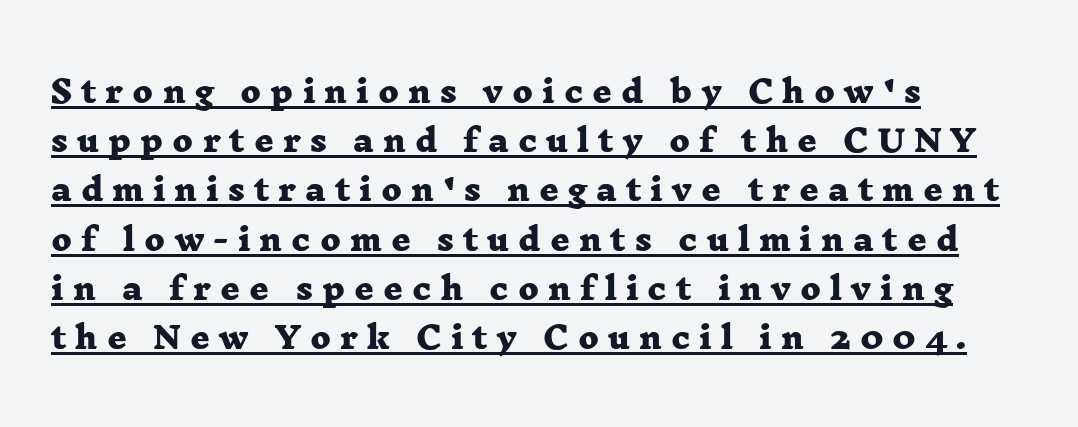
Q: Is the text bold? A: Yes.
Q: Is the typeface a serif or a sans-serif typeface? A: Serif.
Q: Is the text underlined? A: Yes.
Q: How is the paragraph aligned? A: Left-aligned.
Q: Is the spacing between letters normal or unusually wide? A: Unusually wide.
Q: Is the spacing between lines tight, normal or loose? A: Normal.
Q: Width (condensed, normal, or wide)? A: Wide.
Q: Stroke contrast? A: Low.
Q: x-height? A: Medium.
Q: Monospaced? A: No.
